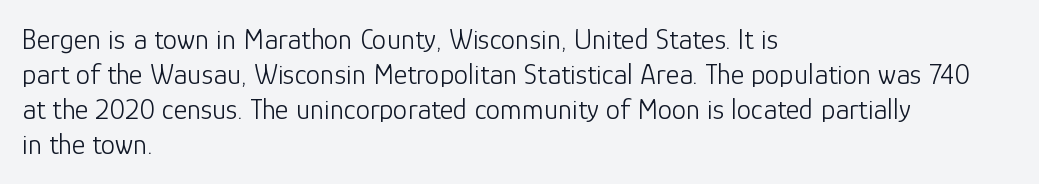
Q: Is the text bold? A: No.
Q: Is the text italic (slanted)? A: No, it is upright.
Q: Is the typeface a serif or a sans-serif typeface? A: Sans-serif.
Q: Is the text underlined? A: No.
Q: How is the paragraph aligned? A: Left-aligned.
Q: Is the spacing between letters normal or unusually wide? A: Normal.
Q: Width (condensed, normal, or wide)? A: Normal.
Q: Stroke contrast? A: Low.
Q: x-height? A: Medium.
Q: Monospaced? A: No.
